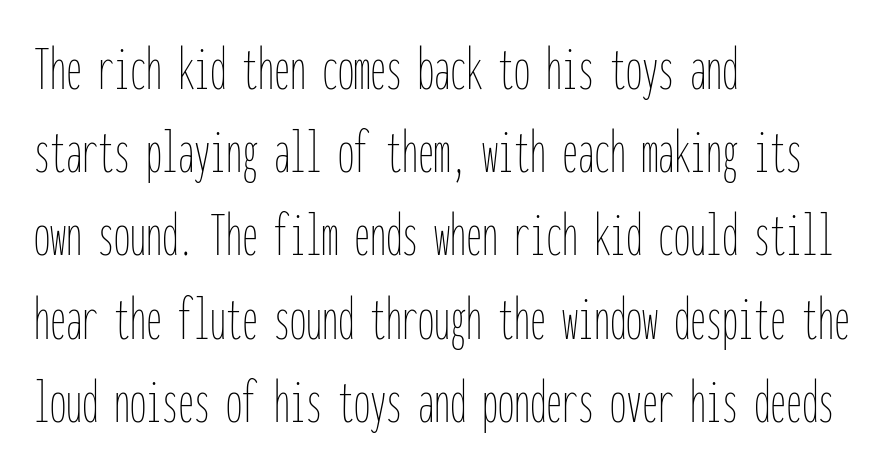
The image shows 64 px thin, condensed type, upright, monospaced; set left-aligned, normal line spacing (1.3x), normal letter spacing, not underlined; low stroke contrast and a medium x-height.
